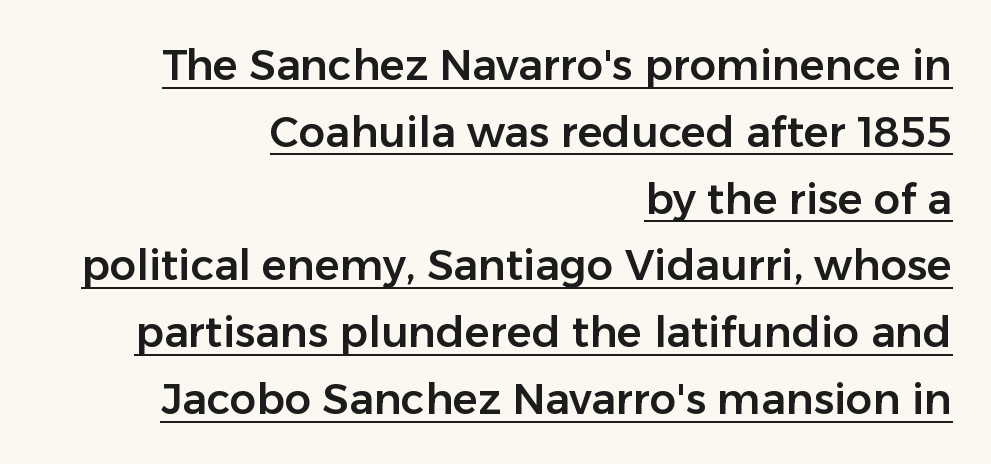
{"serif": "no", "italic": "no", "width": "normal", "stroke_contrast": "low", "x_height": "medium", "monospaced": "no", "underline": "yes", "align": "right", "line_spacing": "normal", "line_spacing_ratio": 1.59, "letter_spacing": "normal", "letter_spacing_em": 0.0, "glyph_px": 42}
